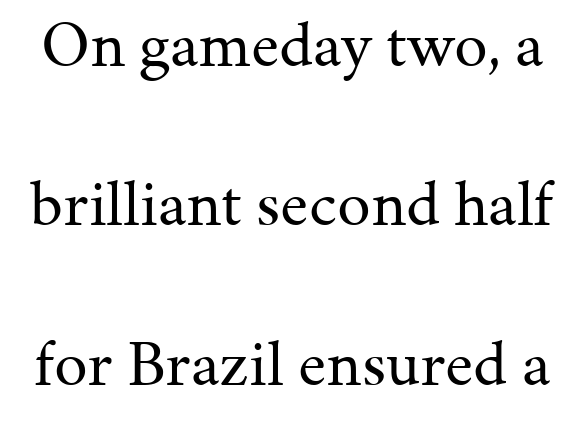
Q: Is the text bold? A: No.
Q: Is the text italic (slanted)? A: No, it is upright.
Q: Is the typeface a serif or a sans-serif typeface? A: Serif.
Q: Is the text underlined? A: No.
Q: Is the spacing between letters normal or unusually wide? A: Normal.
Q: Is the spacing between lines tight, normal or loose? A: Loose.
Q: Width (condensed, normal, or wide)? A: Normal.
Q: Stroke contrast? A: Medium.
Q: x-height? A: Medium.
Q: Monospaced? A: No.
